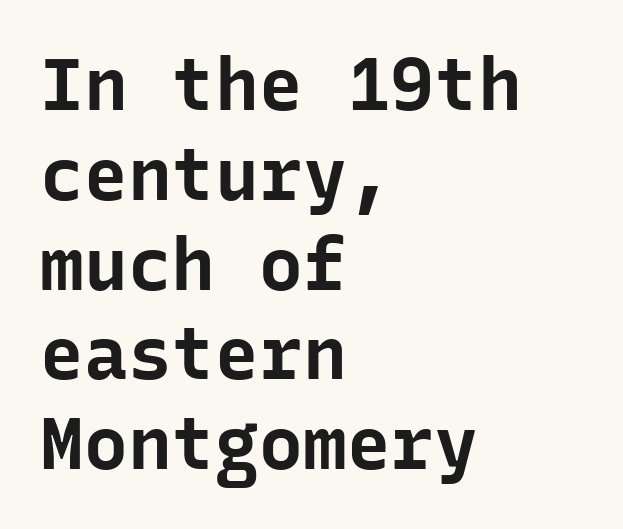
Q: Is the text bold? A: Yes.
Q: Is the text italic (slanted)? A: No, it is upright.
Q: Is the typeface a serif or a sans-serif typeface? A: Sans-serif.
Q: Is the text underlined? A: No.
Q: How is the paragraph aligned? A: Left-aligned.
Q: Is the spacing between letters normal or unusually wide? A: Normal.
Q: Width (condensed, normal, or wide)? A: Normal.
Q: Stroke contrast? A: Low.
Q: x-height? A: Medium.
Q: Monospaced? A: Yes.
